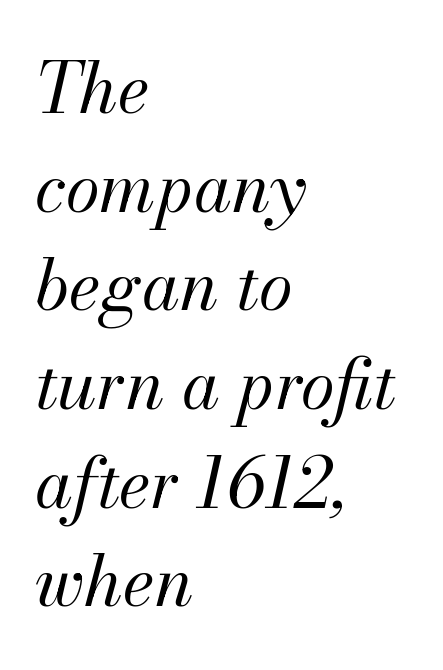
{"italic": "yes", "lean": "right", "slant_degrees": 13, "bold": "no", "weight": "regular", "width": "normal", "stroke_contrast": "medium", "x_height": "small", "monospaced": "no", "underline": "no", "align": "left", "line_spacing": "normal", "line_spacing_ratio": 1.43, "letter_spacing": "normal", "letter_spacing_em": 0.0, "glyph_px": 69}
